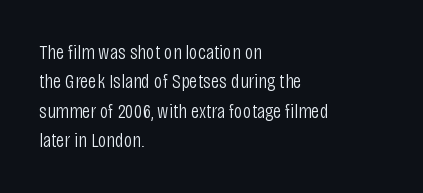
The image shows 21 px text type, upright; set left-aligned, normal line spacing (1.4x), normal letter spacing, not underlined.
